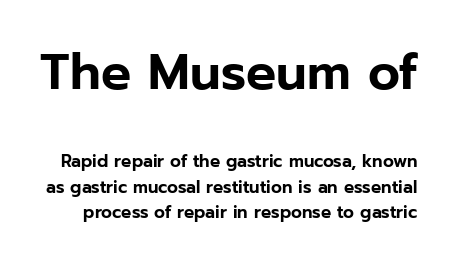
{"serif": "no", "italic": "no", "width": "normal", "stroke_contrast": "low", "x_height": "medium", "monospaced": "no", "underline": "no", "line_spacing": "normal", "line_spacing_ratio": 1.49, "letter_spacing": "normal", "letter_spacing_em": 0.0, "larger_block": "first", "size_ratio": 2.94, "glyph_px": 50}
